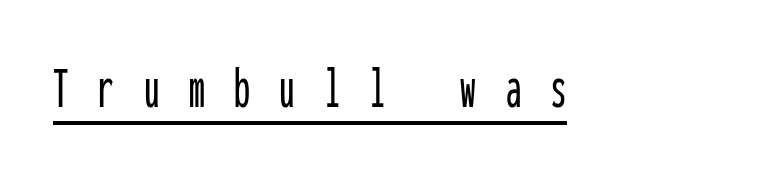
Q: Is the text italic (slanted)? A: No, it is upright.
Q: Is the typeface a serif or a sans-serif typeface? A: Sans-serif.
Q: Is the text underlined? A: Yes.
Q: Is the spacing between letters normal or unusually wide? A: Unusually wide.
Q: Width (condensed, normal, or wide)? A: Condensed.
Q: Stroke contrast? A: Low.
Q: x-height? A: Medium.
Q: Monospaced? A: Yes.
